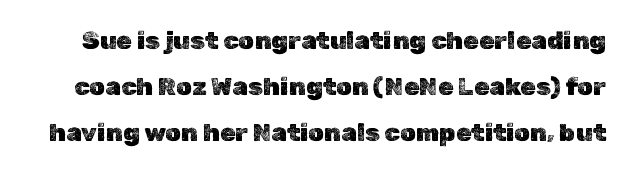
No italicization has been applied; the sample stays upright. The letters sit at their default tracking, neither squeezed nor spread. Clear beneath every line of the passage.
